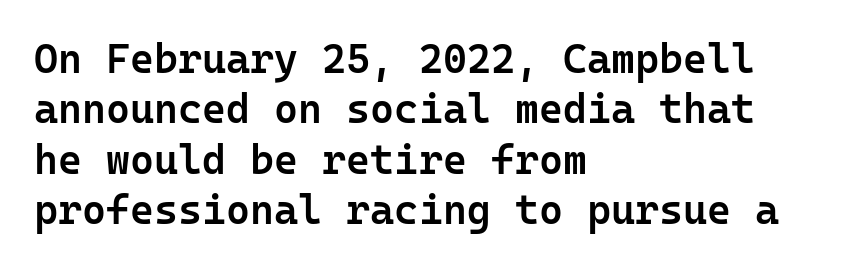
These lines carry some extra weight — a demibold, not a full bold. Vertical strokes here are truly vertical. Do the characters align in a grid? Yes, the font is monospaced. The rendering anchors every line to the left-hand side. A typesetter would call this zero additional tracking.
